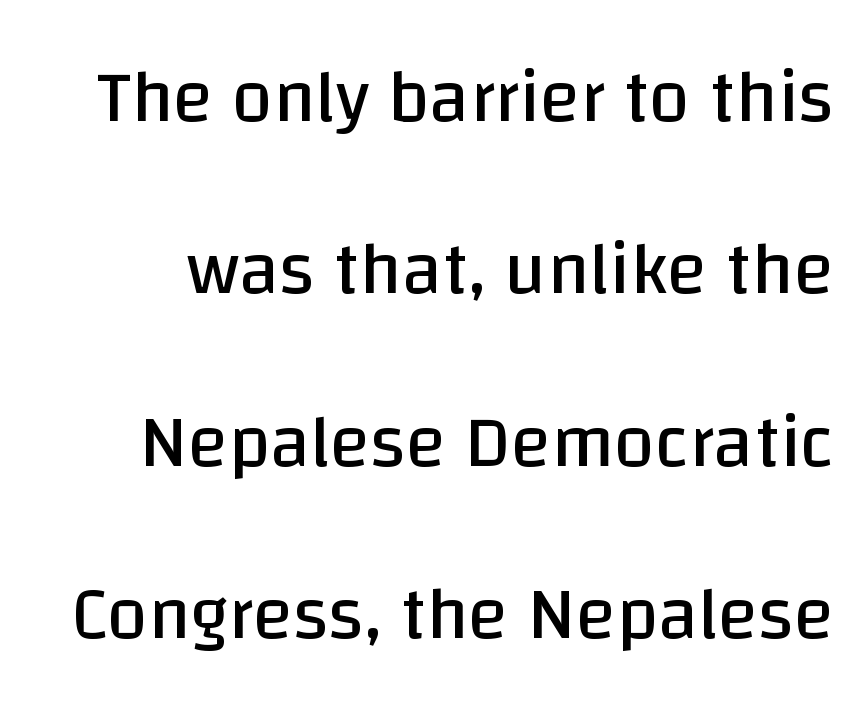
The image shows 74 px regular-weight sans-serif type, upright; set loose line spacing (2.33x), normal letter spacing, not underlined; low stroke contrast and a large x-height.
